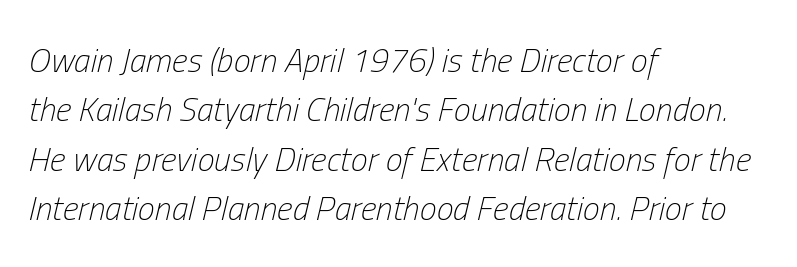
Q: Is the text bold? A: No.
Q: Is the text italic (slanted)? A: Yes, it leans right by about 13 degrees.
Q: Is the text underlined? A: No.
Q: How is the paragraph aligned? A: Left-aligned.
Q: Is the spacing between letters normal or unusually wide? A: Normal.
Q: Is the spacing between lines tight, normal or loose? A: Normal.
Q: Width (condensed, normal, or wide)? A: Condensed.
Q: Stroke contrast? A: Low.
Q: x-height? A: Medium.
Q: Monospaced? A: No.
